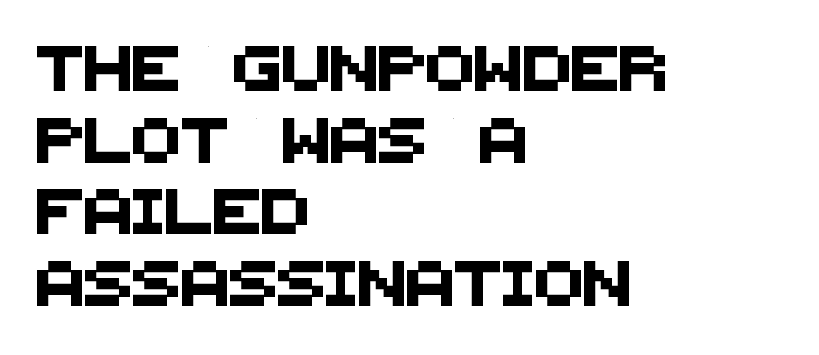
{"serif": "no", "width": "normal", "stroke_contrast": "medium", "x_height": "large", "monospaced": "no", "underline": "no", "align": "left", "line_spacing": "normal", "line_spacing_ratio": 1.59, "letter_spacing": "normal", "letter_spacing_em": 0.0, "glyph_px": 45}
